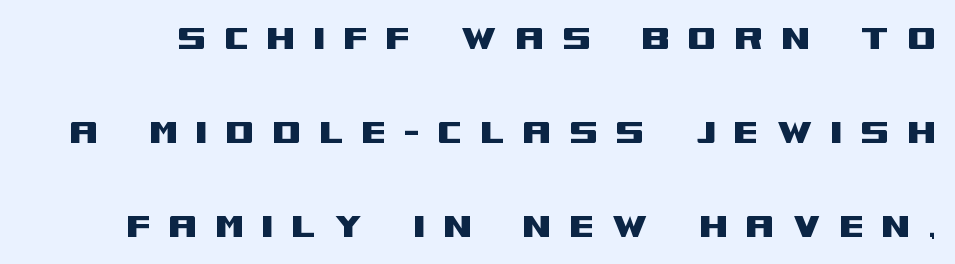
The image shows 42 px wide sans-serif type, upright; set loose line spacing (2.24x), unusually wide letter spacing (+0.41 em), not underlined; medium stroke contrast and a large x-height.
